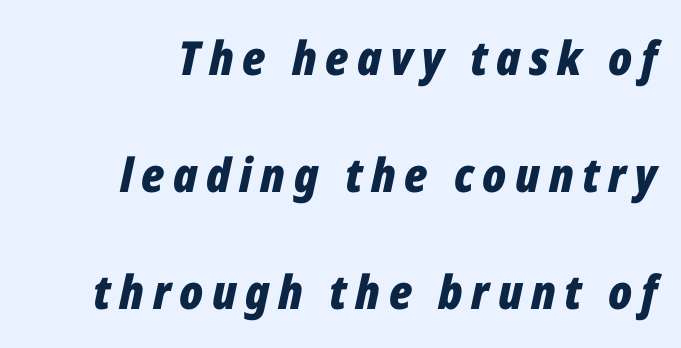
Strong, thick strokes mark this as bold type. Loosely led — the rows are spread out. Horizontal alignment here is rightward, an uncommon choice for prose. Bare-footed words on every line. Rendered with sloped, italic letterforms.
